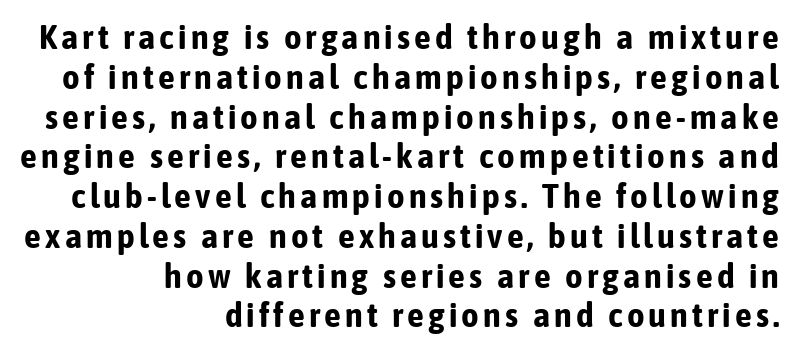
Q: Is the text bold? A: Yes.
Q: Is the text italic (slanted)? A: No, it is upright.
Q: Is the typeface a serif or a sans-serif typeface? A: Sans-serif.
Q: Is the text underlined? A: No.
Q: How is the paragraph aligned? A: Right-aligned.
Q: Width (condensed, normal, or wide)? A: Condensed.
Q: Stroke contrast? A: Low.
Q: x-height? A: Medium.
Q: Monospaced? A: No.
